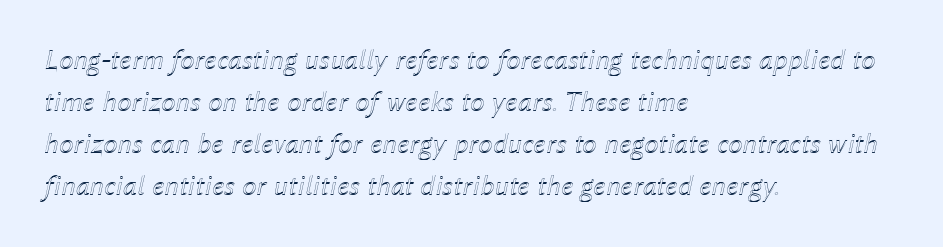
Q: Is the text italic (slanted)? A: Yes, it leans right by about 12 degrees.
Q: Is the text underlined? A: No.
Q: How is the paragraph aligned? A: Left-aligned.
Q: Is the spacing between letters normal or unusually wide? A: Normal.
Q: Is the spacing between lines tight, normal or loose? A: Normal.
Q: Width (condensed, normal, or wide)? A: Normal.
Q: x-height? A: Medium.
Q: Monospaced? A: No.
